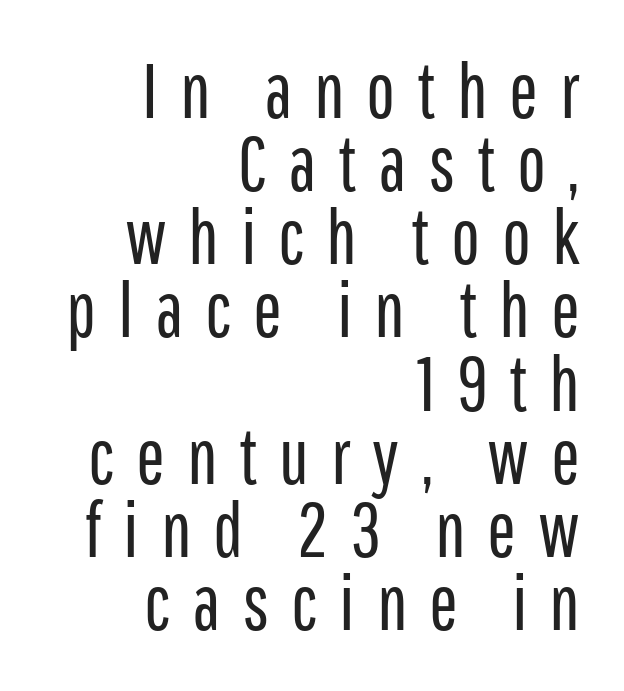
{"serif": "no", "italic": "no", "bold": "no", "weight": "regular", "width": "condensed", "stroke_contrast": "low", "x_height": "medium", "monospaced": "no", "underline": "no", "align": "right", "line_spacing": "tight", "line_spacing_ratio": 0.95, "letter_spacing": "wide", "letter_spacing_em": 0.28, "glyph_px": 77}
